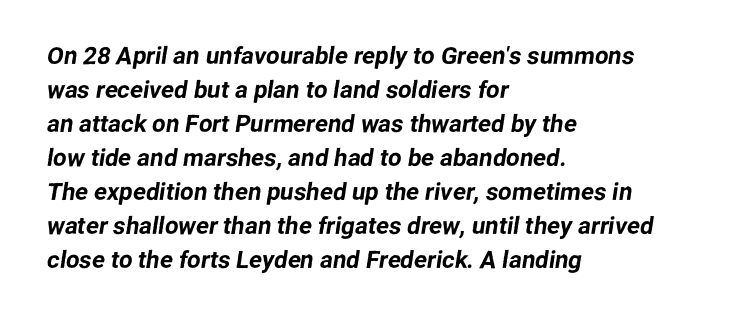
Successive baselines arrive at the customary interval. Caption: multi-line text, flush left, ragged right. Honestly, there is no underline to notice here at all. Letter spacing: default.
